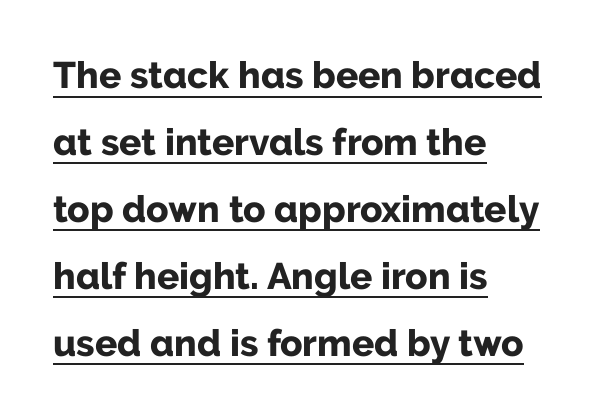
Q: Is the text bold? A: Yes.
Q: Is the text italic (slanted)? A: No, it is upright.
Q: Is the typeface a serif or a sans-serif typeface? A: Sans-serif.
Q: Is the text underlined? A: Yes.
Q: How is the paragraph aligned? A: Left-aligned.
Q: Is the spacing between letters normal or unusually wide? A: Normal.
Q: Width (condensed, normal, or wide)? A: Normal.
Q: Stroke contrast? A: Low.
Q: x-height? A: Medium.
Q: Monospaced? A: No.
